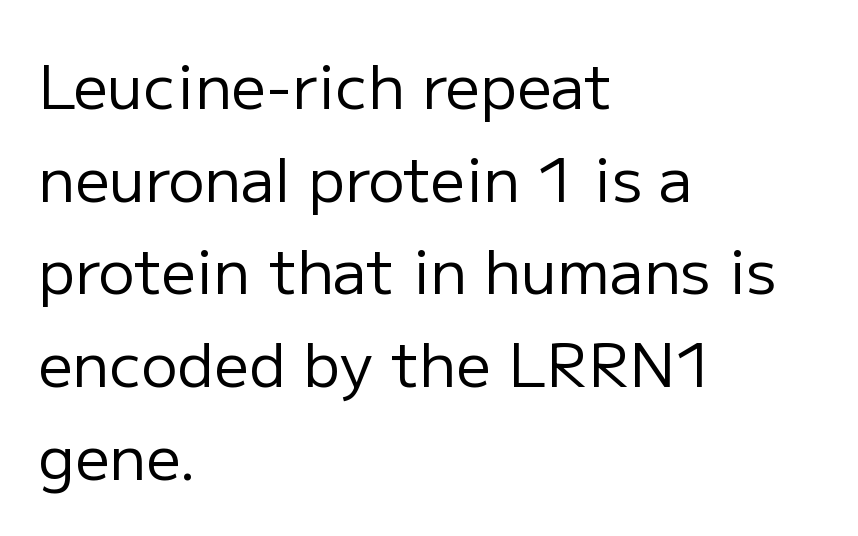
Type style note: lacks serifs. Do the characters align in a grid? No, the font is proportional. Weight: in the light-to-regular range. What stands out about the letter spacing? Nothing — it is the standard amount.
